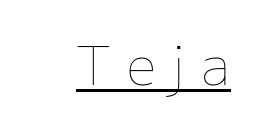
{"italic": "no", "bold": "no", "weight": "thin", "width": "normal", "stroke_contrast": "low", "x_height": "medium", "monospaced": "no", "underline": "yes", "letter_spacing": "wide", "letter_spacing_em": 0.31, "glyph_px": 52}
